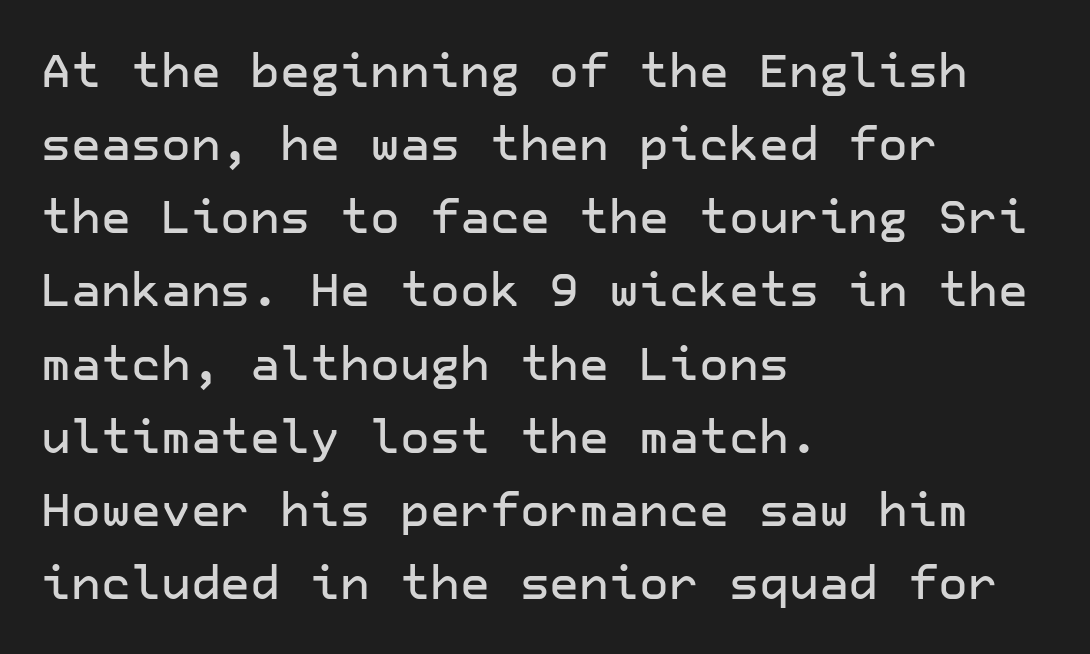
The compositor pushed each line to the left boundary. In terms of letterspacing, this is plain default setting. This is roman type, the default non-slanted kind. The glyphs in this specimen are sans serif. Honestly, there is no underline to notice here at all. Regular leading.
